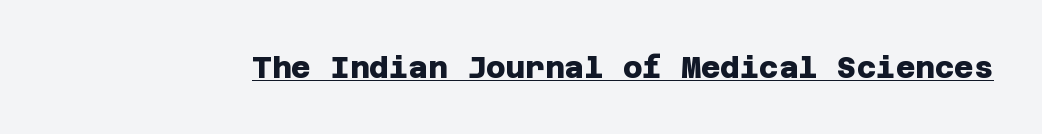
{"serif": "no", "bold": "yes", "weight": "heavy", "width": "normal", "stroke_contrast": "low", "x_height": "large", "underline": "yes", "letter_spacing": "normal", "letter_spacing_em": 0.0, "glyph_px": 30}
